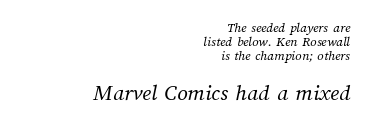
A light-to-regular cut is what we see here. Tracking value appears to be zero — textbook default spacing. Is there much room between lines? No — they nearly touch. All the whitespace from short lines collects on the left. The emphasis by scale lands on block number two, below. The words here are not underlined.
